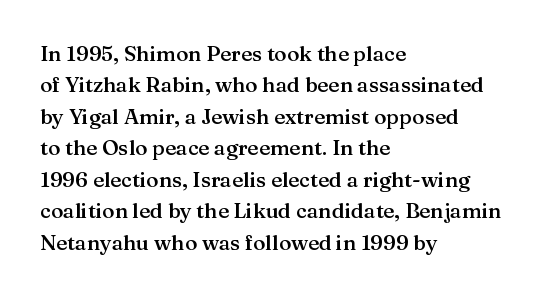
The glyphs have the mass of a demibold cut, below bold. The compositor pushed each line to the left boundary. The passage shown is not underscored anywhere. Caption: standard tracking, unaltered. Reading down the column, the eye jumps a familiar distance to each next line. The axis of the letterforms is exactly vertical.
